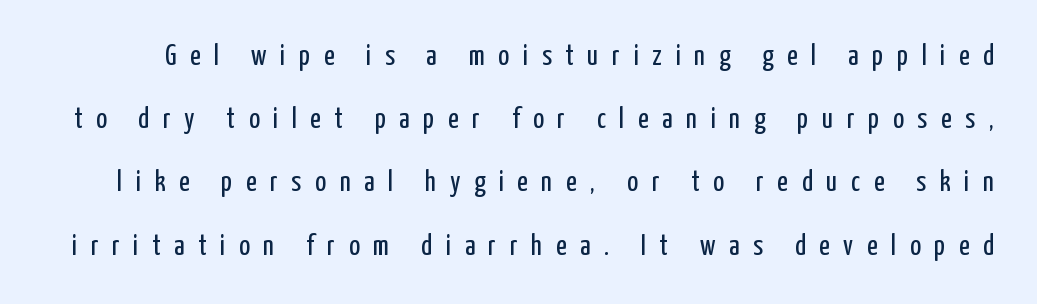
Q: Is the text bold? A: No.
Q: Is the text italic (slanted)? A: No, it is upright.
Q: Is the typeface a serif or a sans-serif typeface? A: Sans-serif.
Q: Is the text underlined? A: No.
Q: Is the spacing between letters normal or unusually wide? A: Unusually wide.
Q: Is the spacing between lines tight, normal or loose? A: Loose.
Q: Width (condensed, normal, or wide)? A: Condensed.
Q: Stroke contrast? A: Low.
Q: x-height? A: Medium.
Q: Monospaced? A: No.
